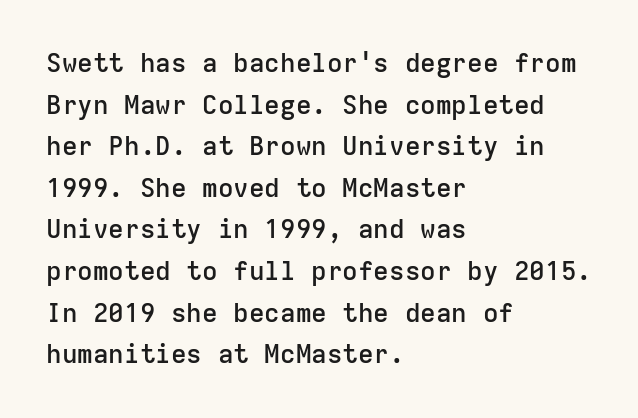
Q: Is the text bold? A: Semi-bold.
Q: Is the text italic (slanted)? A: No, it is upright.
Q: Is the text underlined? A: No.
Q: How is the paragraph aligned? A: Left-aligned.
Q: Is the spacing between letters normal or unusually wide? A: Normal.
Q: Is the spacing between lines tight, normal or loose? A: Normal.
